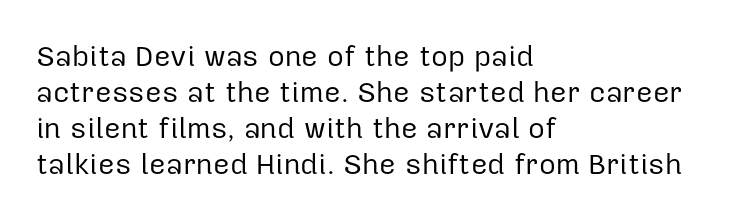
The image shows 29 px regular-weight sans-serif type, upright; set left-aligned, line spacing 1.24x, normal letter spacing, not underlined; low stroke contrast and a medium x-height.
